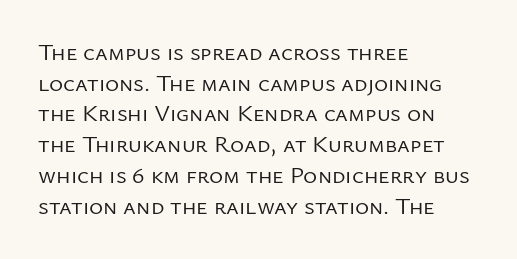
Q: Is the text bold? A: No.
Q: Is the text italic (slanted)? A: No, it is upright.
Q: Is the text underlined? A: No.
Q: How is the paragraph aligned? A: Left-aligned.
Q: Is the spacing between letters normal or unusually wide? A: Normal.
Q: Is the spacing between lines tight, normal or loose? A: Normal.
